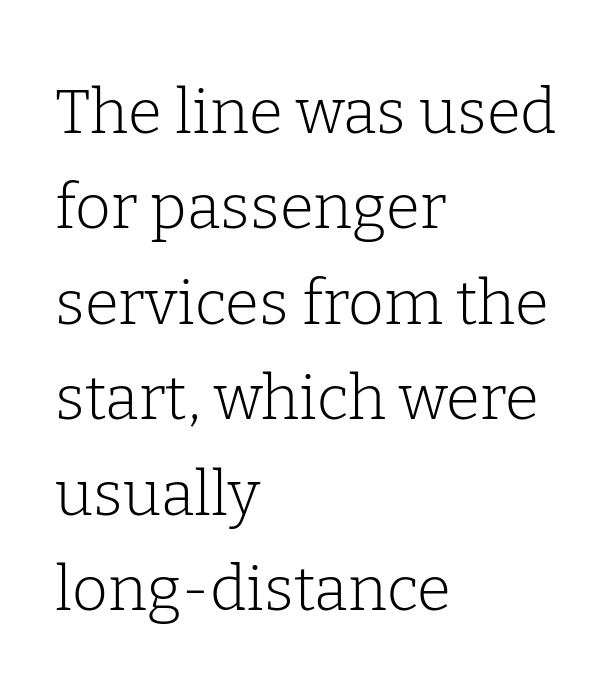
Q: Is the text bold? A: No.
Q: Is the text italic (slanted)? A: No, it is upright.
Q: Is the typeface a serif or a sans-serif typeface? A: Serif.
Q: Is the text underlined? A: No.
Q: How is the paragraph aligned? A: Left-aligned.
Q: Is the spacing between letters normal or unusually wide? A: Normal.
Q: Is the spacing between lines tight, normal or loose? A: Normal.
Q: Width (condensed, normal, or wide)? A: Normal.
Q: Stroke contrast? A: Low.
Q: x-height? A: Medium.
Q: Monospaced? A: No.
